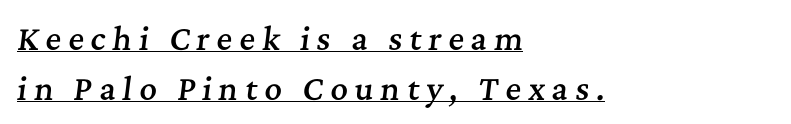
The image shows 30 px semibold serif type, italic (leaning right); set left-aligned, normal line spacing (1.66x), unusually wide letter spacing (+0.23 em), underlined; medium stroke contrast and a medium x-height.
